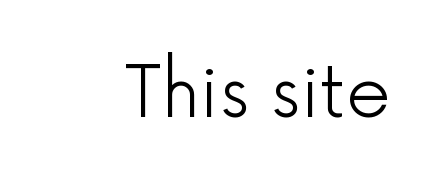
The image shows 71 px light sans-serif type, upright; set normal letter spacing, not underlined; low stroke contrast and a medium x-height.
